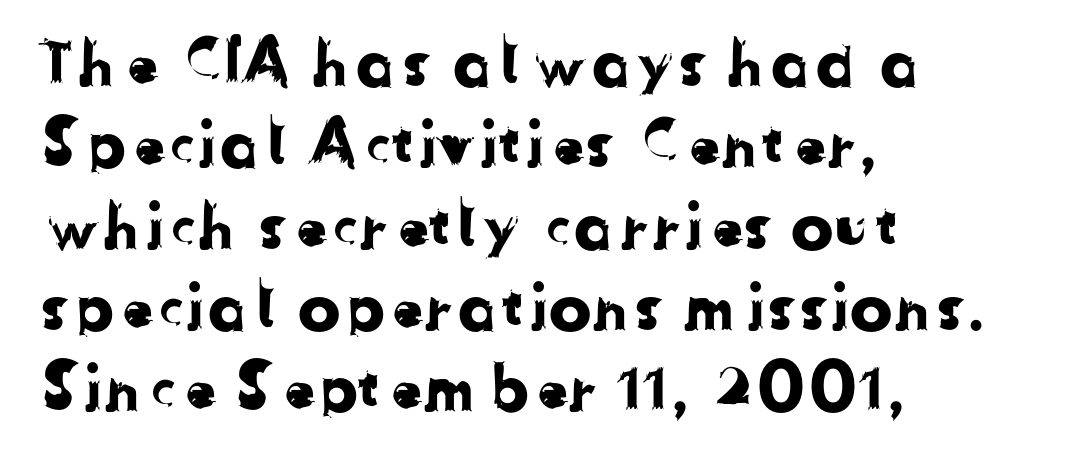
{"serif": "no", "width": "normal", "stroke_contrast": "low", "x_height": "medium", "monospaced": "no", "underline": "no", "align": "left", "line_spacing": "normal", "line_spacing_ratio": 1.27, "letter_spacing": "normal", "letter_spacing_em": 0.0, "glyph_px": 64}
